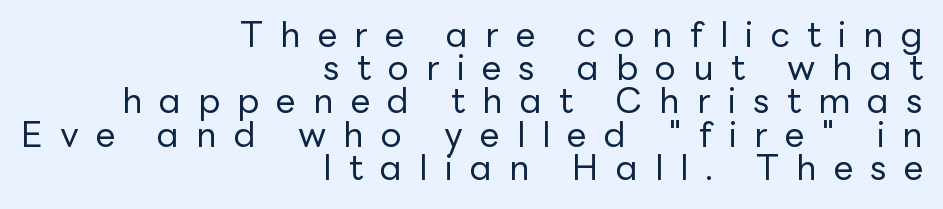
The image shows 35 px regular-weight sans-serif type, upright; set right-aligned, tight line spacing (0.95x), unusually wide letter spacing (+0.49 em), not underlined; low stroke contrast and a medium x-height.
